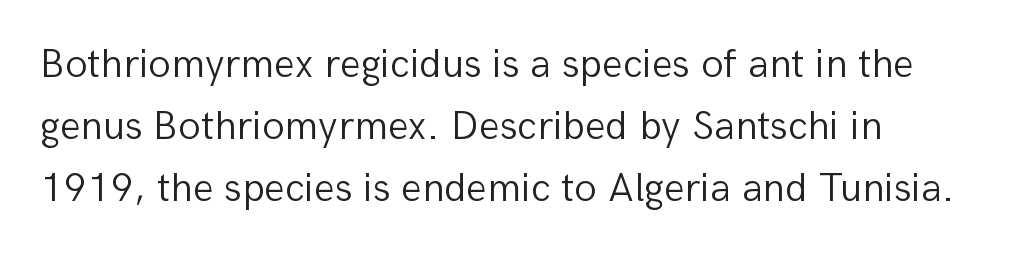
This sample has the flowing, uneven cadence of proportional lettering. Any mark beneath the type? The region is blank. Reading down the column, the eye jumps a familiar distance to each next line. Reading down the block, your eye returns to a fixed left position each line. Heft: none added — not bold. The specimen reads as upright at a glance.
